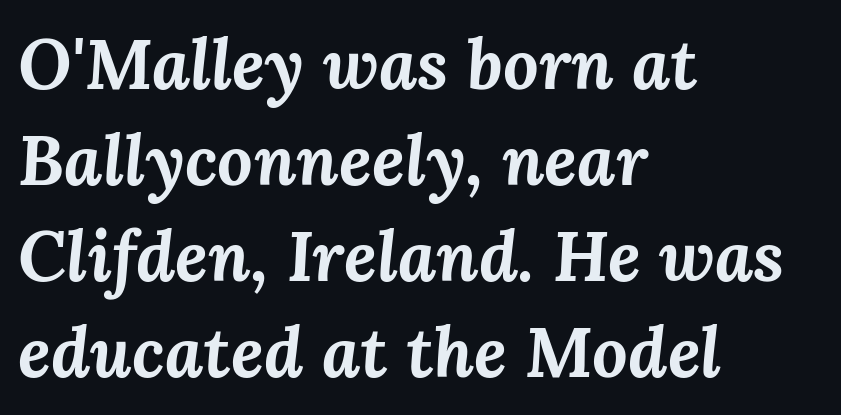
Words appear dense and cohesive because spacing is normal. Note the varied advance widths — an 'i' is clearly narrower than an 'm'. The space between consecutive lines is moderate. Each glyph is drawn with heavy, bold strokes. Nobody drew a line under any word here.
